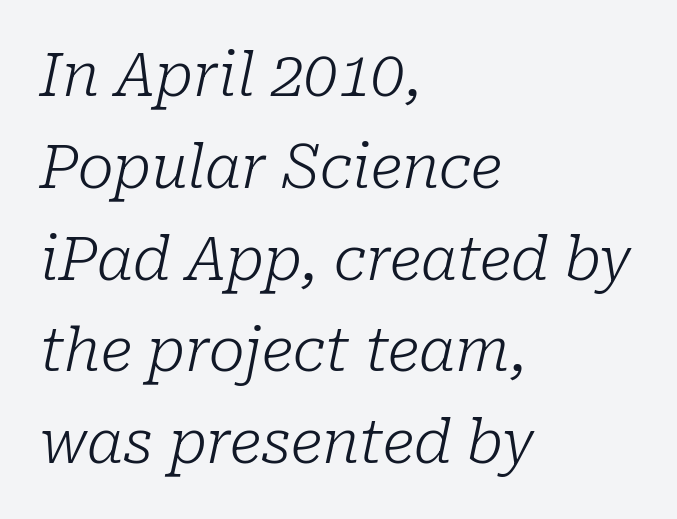
{"serif": "yes", "italic": "yes", "lean": "right", "slant_degrees": 10, "bold": "no", "weight": "light", "width": "normal", "stroke_contrast": "low", "x_height": "medium", "monospaced": "no", "underline": "no", "align": "left", "line_spacing": "normal", "line_spacing_ratio": 1.53, "letter_spacing": "normal", "letter_spacing_em": 0.0, "glyph_px": 60}
